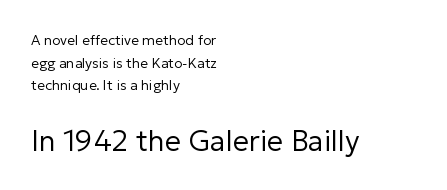
Q: Is the text bold? A: No.
Q: Is the text italic (slanted)? A: No, it is upright.
Q: Is the typeface a serif or a sans-serif typeface? A: Sans-serif.
Q: Is the text underlined? A: No.
Q: How is the paragraph aligned? A: Left-aligned.
Q: Is the spacing between letters normal or unusually wide? A: Normal.
Q: Is the spacing between lines tight, normal or loose? A: Normal.
Q: Which block of text is set in a larger size, the first (top) or the second (bottom)? A: The second (bottom) one.
Q: Width (condensed, normal, or wide)? A: Normal.
Q: Stroke contrast? A: Low.
Q: x-height? A: Medium.
Q: Monospaced? A: No.
